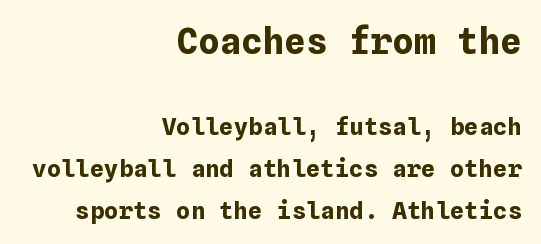
{"italic": "no", "bold": "yes", "weight": "bold", "width": "normal", "stroke_contrast": "low", "x_height": "medium", "underline": "no", "align": "right", "line_spacing_ratio": 1.75, "letter_spacing": "normal", "letter_spacing_em": 0.0, "larger_block": "first", "size_ratio": 1.5, "glyph_px": 36}
